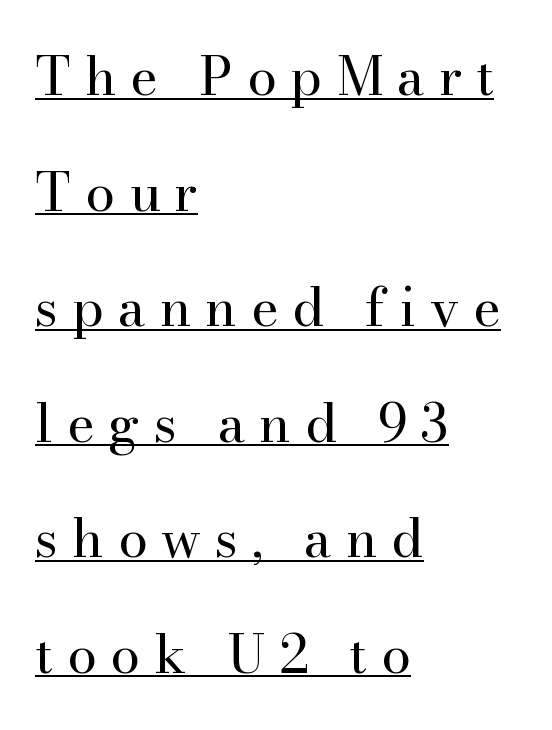
Compared with a centered layout, this one pins lines to the left instead. Upright lettering throughout. The letterforms stand isolated, each surrounded by extra space. Stem width sits at or under what a default text font uses. The designer dialed line spacing up above the default. These lines are composed in type with serifs.
